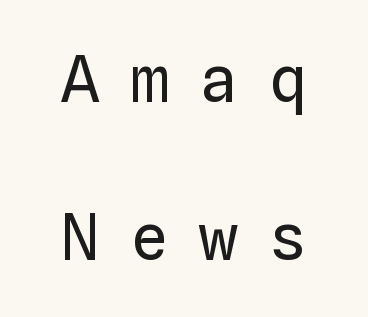
{"italic": "no", "bold": "no", "weight": "regular", "width": "normal", "stroke_contrast": "low", "x_height": "medium", "monospaced": "yes", "underline": "no", "line_spacing": "loose", "line_spacing_ratio": 2.47, "letter_spacing": "wide", "letter_spacing_em": 0.48, "glyph_px": 64}
